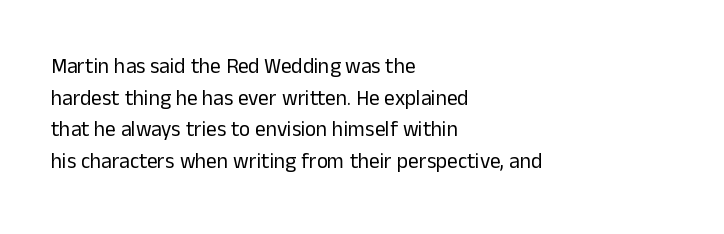
Q: Is the text bold? A: No.
Q: Is the text italic (slanted)? A: No, it is upright.
Q: Is the text underlined? A: No.
Q: How is the paragraph aligned? A: Left-aligned.
Q: Is the spacing between letters normal or unusually wide? A: Normal.
Q: Is the spacing between lines tight, normal or loose? A: Normal.
